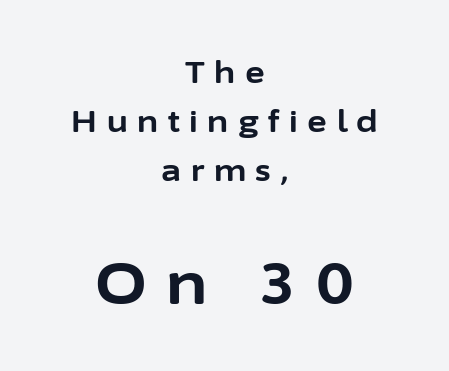
Does the bottom block carry the larger type? Yes, it does. The face used here is rendered with a markedly widened letterfit. Decoration check: the copy has no underline. The typography opts for an upright posture over an oblique one. Strokes here are thick enough to call this a true bold. Spacing verdict: proportional, widths tailored to each character.
